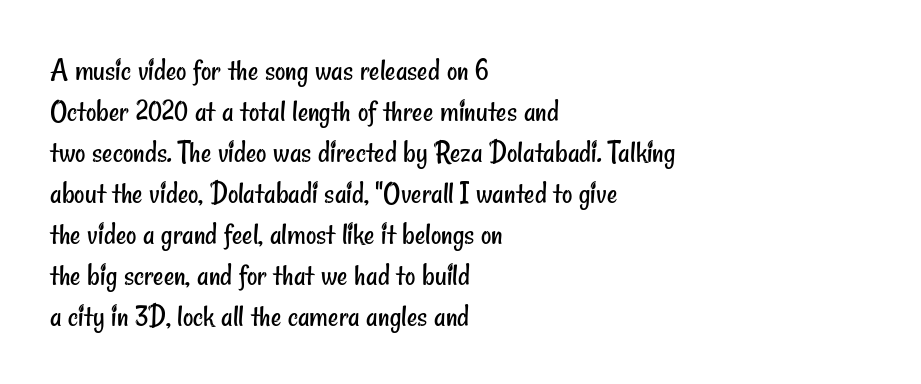
Default kerning and tracking; the words read as compact shapes. Quick note: underline off. Note: no serifs on the glyphs. Counters stay open thanks to moderate or lighter strokes. Casual observation: everything's shoved over to the left.
